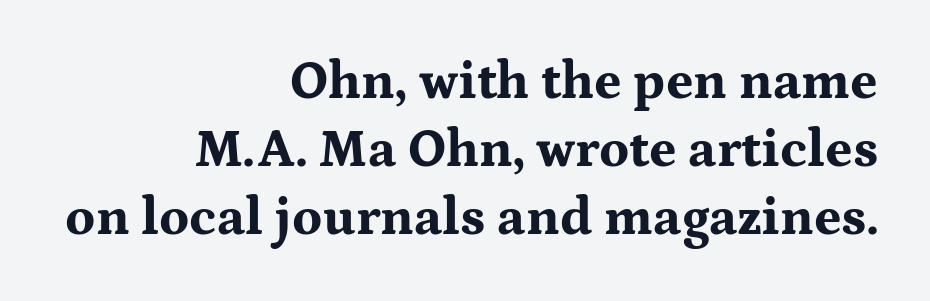
{"serif": "yes", "italic": "no", "bold": "yes", "weight": "bold", "width": "wide", "stroke_contrast": "medium", "x_height": "medium", "monospaced": "no", "underline": "no", "align": "right", "line_spacing": "normal", "line_spacing_ratio": 1.28, "letter_spacing": "normal", "letter_spacing_em": 0.0, "glyph_px": 53}
